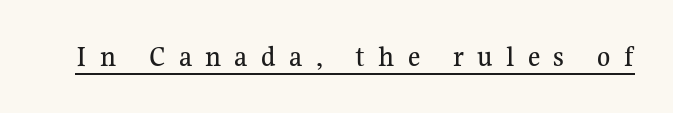
It's the straight-up-and-down kind of type. Classification — serif. The horizontal fit of the characters is loose and conspicuously gappy. This sample has the flowing, uneven cadence of proportional lettering.
